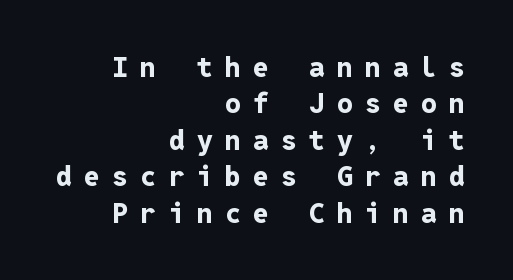
The image shows 28 px bold sans-serif type, upright, monospaced; set right-aligned, normal line spacing (1.3x), unusually wide letter spacing (+0.44 em), not underlined; low stroke contrast and a medium x-height.
